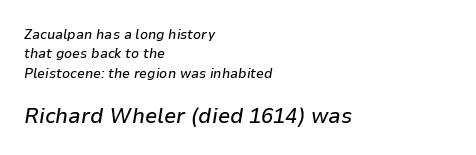
Look at the glyph heights: the lower group is clearly the bigger setting. There is no visible air inserted between adjacent glyphs. Notice how the stems are inclined rather than vertical — that's the hallmark of italics. Teacher's note: observe the even left margin — that is flush-left alignment. Regular leading. Just letters on the line, the space beneath them empty.
